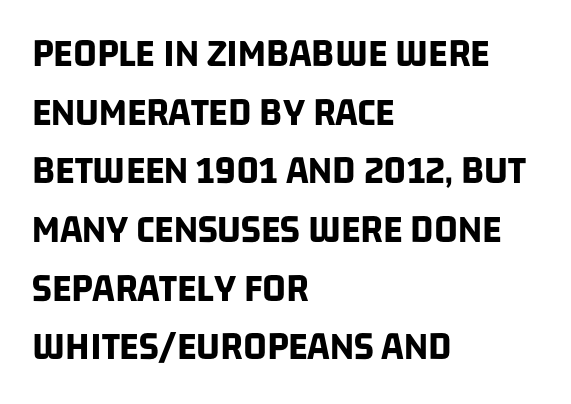
Q: Is the text bold? A: Yes.
Q: Is the typeface a serif or a sans-serif typeface? A: Sans-serif.
Q: Is the text underlined? A: No.
Q: How is the paragraph aligned? A: Left-aligned.
Q: Is the spacing between letters normal or unusually wide? A: Normal.
Q: Is the spacing between lines tight, normal or loose? A: Normal.
Q: Width (condensed, normal, or wide)? A: Condensed.
Q: Stroke contrast? A: Low.
Q: x-height? A: Large.
Q: Monospaced? A: No.
